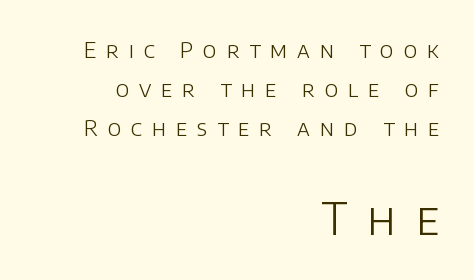
Looks like regular typesetting: each glyph gets only the width it needs. You can tell it's not italic because the verticals are truly vertical. Weight: not bold — regular or lighter. Check where the strokes stop: nothing finishes them off — pure sans.
